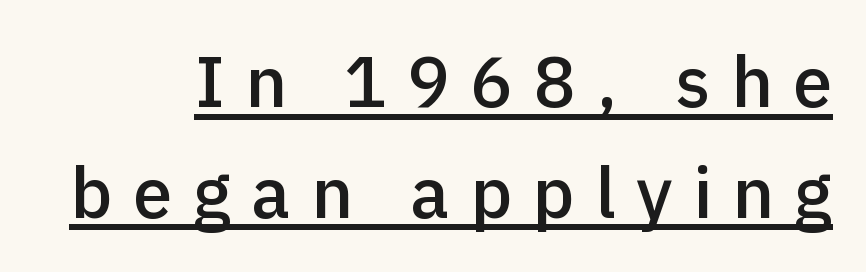
This sample uses a sans-serif face. Slightly chunky letters — semibold, I'd say, not full bold. Like a heading marked for emphasis, these lines bear an underscore. The face used here is proportionally spaced, like ordinary book or web type.
